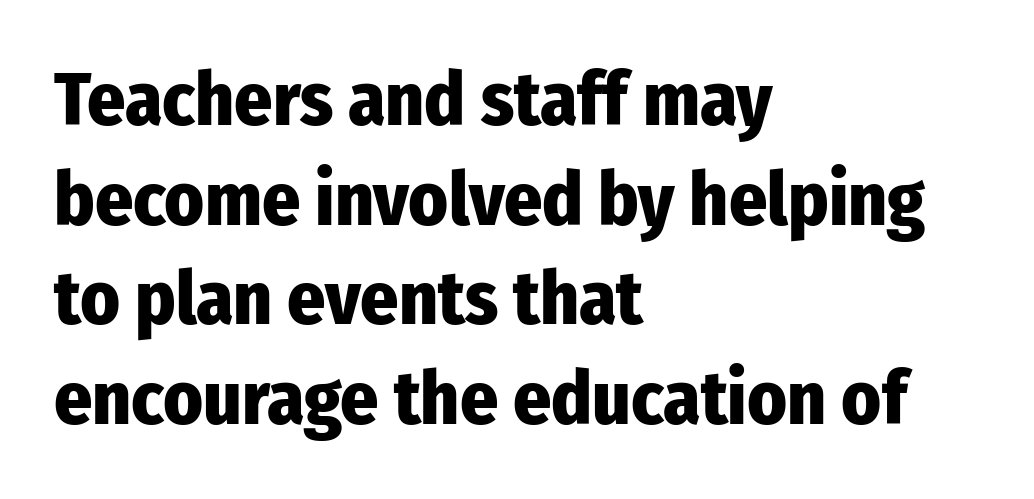
The image shows 75 px heavy, condensed sans-serif type, upright; set left-aligned, normal line spacing (1.33x), normal letter spacing, not underlined; low stroke contrast and a medium x-height.
